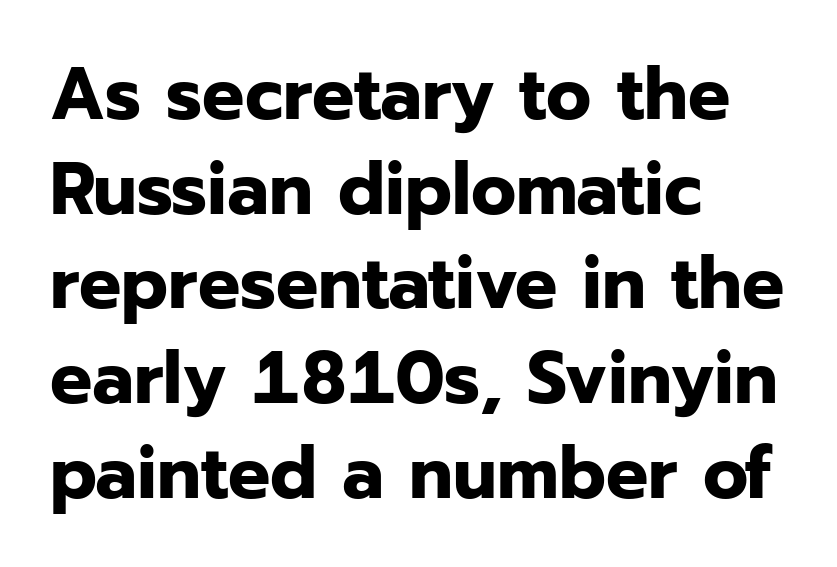
{"serif": "no", "italic": "no", "bold": "yes", "weight": "bold", "width": "normal", "stroke_contrast": "low", "x_height": "medium", "monospaced": "no", "underline": "no", "align": "left", "line_spacing": "normal", "line_spacing_ratio": 1.28, "letter_spacing": "normal", "letter_spacing_em": 0.0, "glyph_px": 74}
